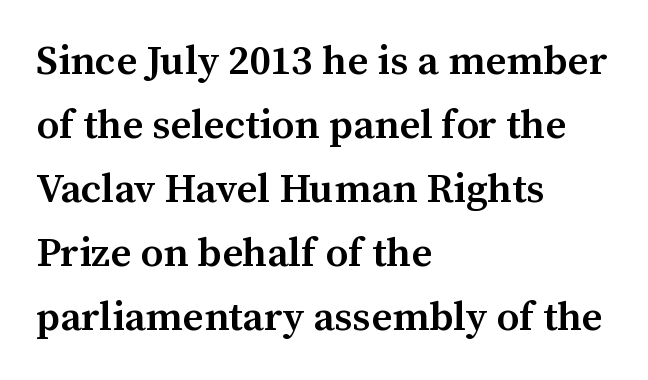
Q: Is the text bold? A: Semi-bold.
Q: Is the text italic (slanted)? A: No, it is upright.
Q: Is the typeface a serif or a sans-serif typeface? A: Serif.
Q: Is the text underlined? A: No.
Q: How is the paragraph aligned? A: Left-aligned.
Q: Is the spacing between letters normal or unusually wide? A: Normal.
Q: Is the spacing between lines tight, normal or loose? A: Normal.
Q: Width (condensed, normal, or wide)? A: Normal.
Q: Stroke contrast? A: Medium.
Q: x-height? A: Medium.
Q: Monospaced? A: No.
